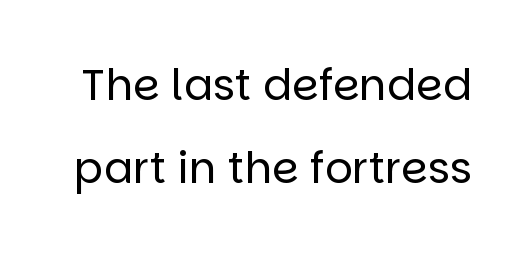
Q: Is the text bold? A: No.
Q: Is the text italic (slanted)? A: No, it is upright.
Q: Is the typeface a serif or a sans-serif typeface? A: Sans-serif.
Q: Is the text underlined? A: No.
Q: Is the spacing between letters normal or unusually wide? A: Normal.
Q: Is the spacing between lines tight, normal or loose? A: Loose.
Q: Width (condensed, normal, or wide)? A: Normal.
Q: Stroke contrast? A: Low.
Q: x-height? A: Large.
Q: Monospaced? A: No.
